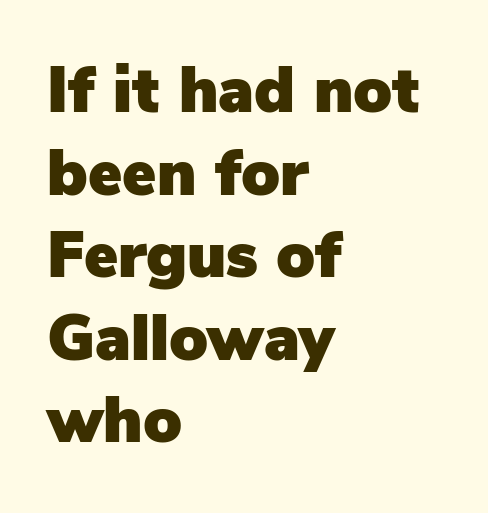
The image shows 64 px sans-serif type, upright; set left-aligned, normal line spacing (1.29x), normal letter spacing, not underlined; low stroke contrast and a medium x-height.
